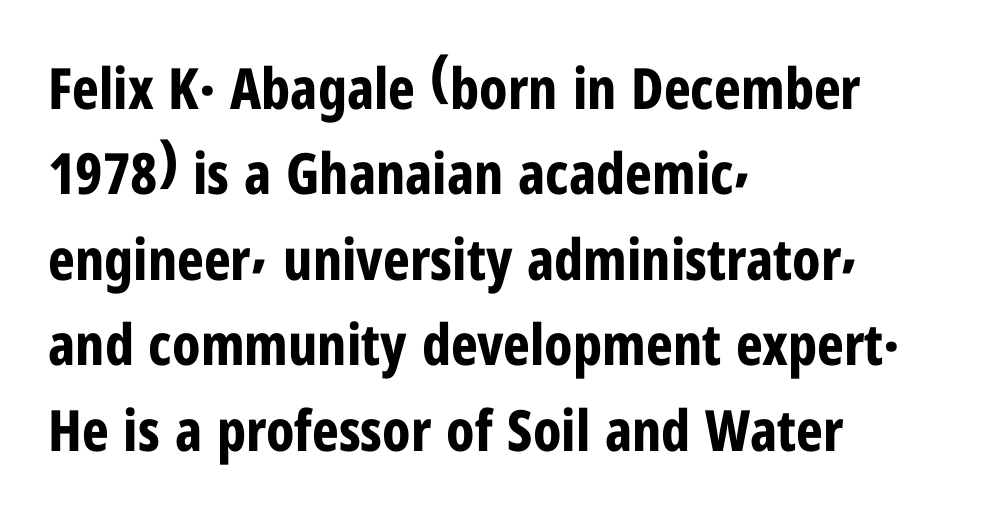
Letters rest on an invisible, unmarked baseline. The letters sit at their default tracking, neither squeezed nor spread. The lettering holds an erect, upright posture throughout. You'd pick this weight for a headline — it's a proper bold. Is the block centered? No — it sits flush against the left margin.
